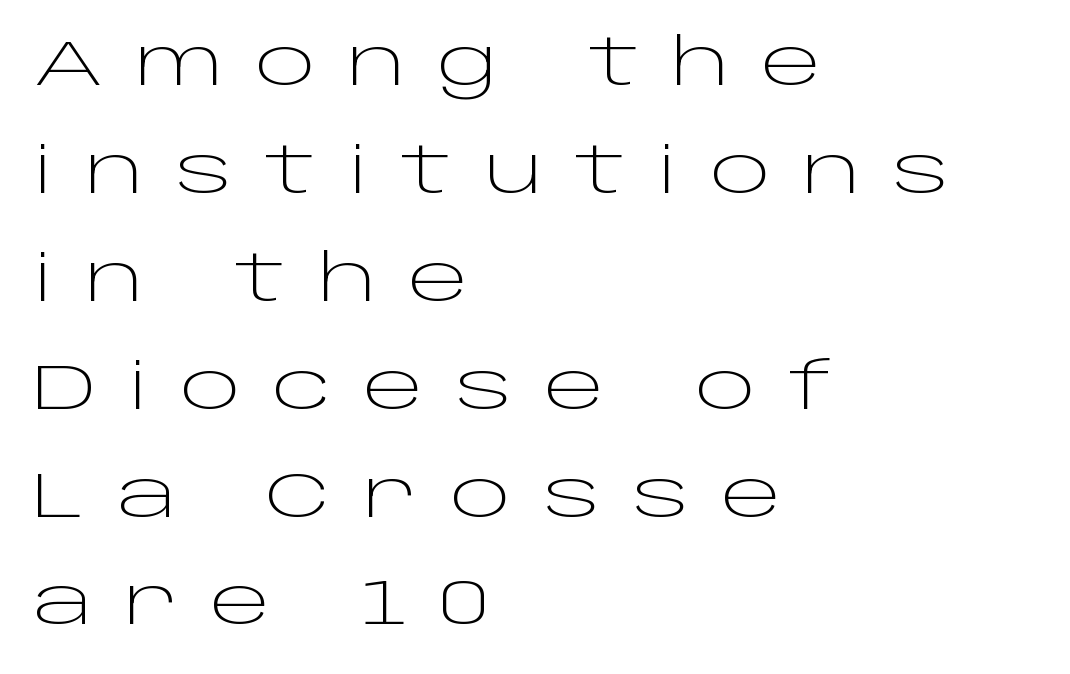
Q: Is the text bold? A: No.
Q: Is the text italic (slanted)? A: No, it is upright.
Q: Is the typeface a serif or a sans-serif typeface? A: Sans-serif.
Q: Is the text underlined? A: No.
Q: How is the paragraph aligned? A: Left-aligned.
Q: Is the spacing between letters normal or unusually wide? A: Unusually wide.
Q: Is the spacing between lines tight, normal or loose? A: Normal.
Q: Width (condensed, normal, or wide)? A: Wide.
Q: Stroke contrast? A: Low.
Q: x-height? A: Large.
Q: Monospaced? A: No.
